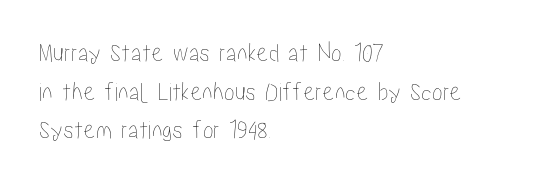
Tracking value appears to be zero — textbook default spacing. The font's upright variant was chosen for this text. Alignment: flush left. Rows of type keep a routine distance in the vertical direction. This rendering features lettering with no underline.
